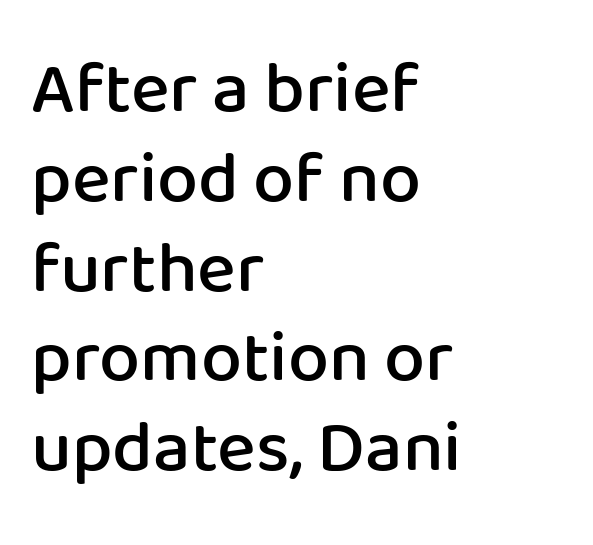
{"serif": "no", "italic": "no", "bold": "semi", "weight": "semibold", "width": "normal", "stroke_contrast": "low", "x_height": "medium", "monospaced": "no", "underline": "no", "align": "left", "line_spacing_ratio": 1.23, "letter_spacing": "normal", "letter_spacing_em": 0.0, "glyph_px": 73}
